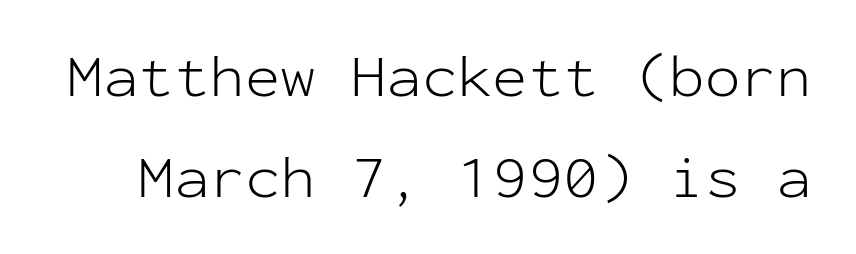
Q: Is the text bold? A: No.
Q: Is the text italic (slanted)? A: No, it is upright.
Q: Is the typeface a serif or a sans-serif typeface? A: Sans-serif.
Q: Is the text underlined? A: No.
Q: Is the spacing between letters normal or unusually wide? A: Normal.
Q: Width (condensed, normal, or wide)? A: Normal.
Q: Stroke contrast? A: Low.
Q: x-height? A: Medium.
Q: Monospaced? A: Yes.
